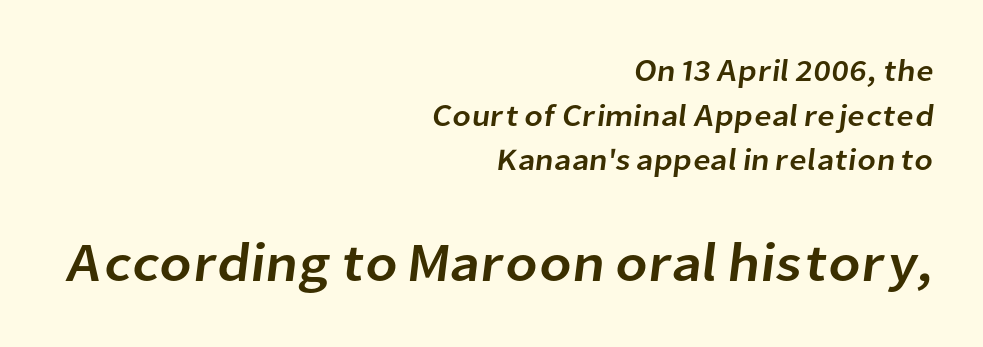
The image shows 54 px sans-serif type; set right-aligned, normal line spacing (1.44x), normal letter spacing, not underlined; the second (bottom) block is 1.74x larger; low stroke contrast and a medium x-height.
